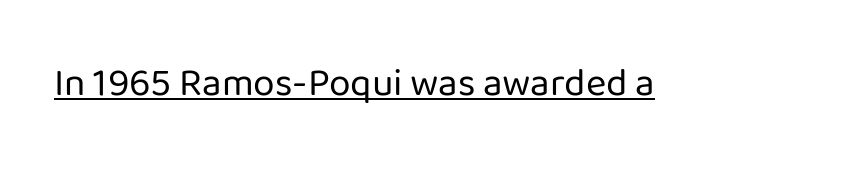
{"serif": "no", "italic": "no", "bold": "no", "weight": "regular", "width": "normal", "stroke_contrast": "low", "x_height": "medium", "monospaced": "no", "underline": "yes", "letter_spacing": "normal", "letter_spacing_em": 0.0, "glyph_px": 39}
